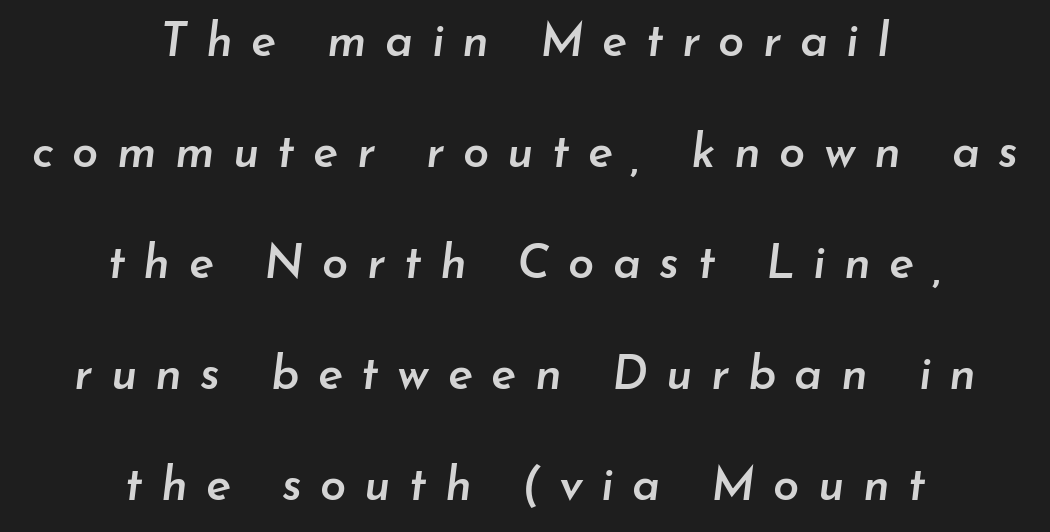
Which margin do the lines hug? Neither — every line sits in the middle. The space between consecutive lines is lavish. Substantial extra tracking has been applied to these lines. Weight: semibold (demi). The space beneath each line is pristine and unruled. Quick note: italic.
